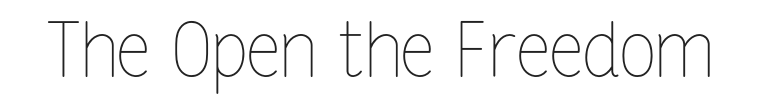
The face used here is proportionally spaced, like ordinary book or web type. Is the type heavy? It reads as light-to-regular instead. The lettering holds an erect, upright posture throughout. Compared with typical body copy, the letter spacing here is the same.
